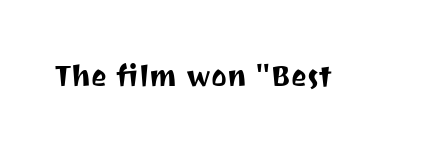
The image shows 30 px sans-serif type, upright; set normal letter spacing, not underlined; medium stroke contrast and a medium x-height.
